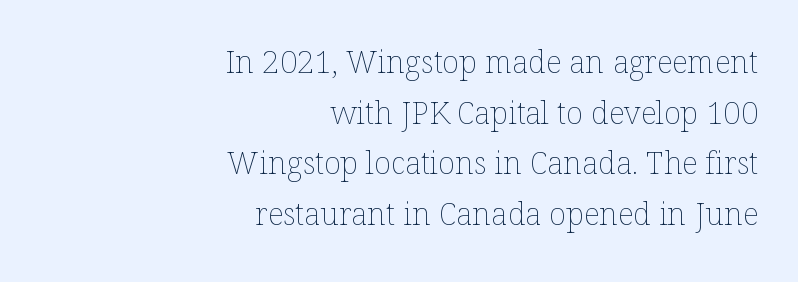
All the whitespace from short lines collects on the left. Bare-footed words on every line. Ink coverage per letter is moderate at most. Italic: no, the glyphs are upright roman.
